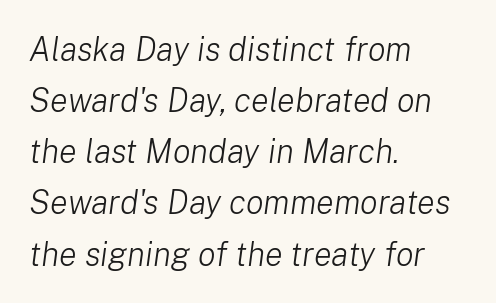
Letters have the restrained weight of plain body copy at most. You could not count columns in this text — the font is proportionally spaced. Slanted lettering throughout. Notice how the passage keeps a crisp vertical edge on the left only.
